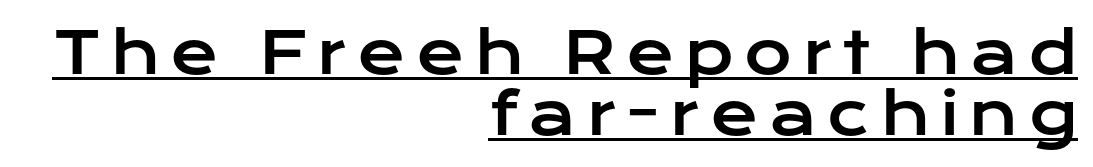
{"serif": "no", "italic": "no", "width": "wide", "stroke_contrast": "low", "x_height": "medium", "monospaced": "no", "underline": "yes", "align": "right", "line_spacing": "tight", "line_spacing_ratio": 1.05, "glyph_px": 58}
